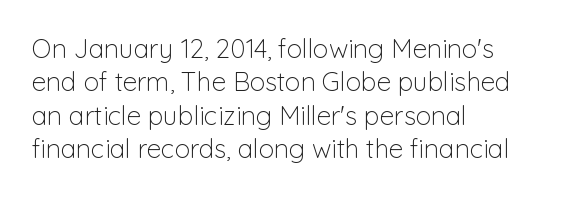
Q: Is the text bold? A: No.
Q: Is the text italic (slanted)? A: No, it is upright.
Q: Is the text underlined? A: No.
Q: How is the paragraph aligned? A: Left-aligned.
Q: Is the spacing between letters normal or unusually wide? A: Normal.
Q: Is the spacing between lines tight, normal or loose? A: Normal.
